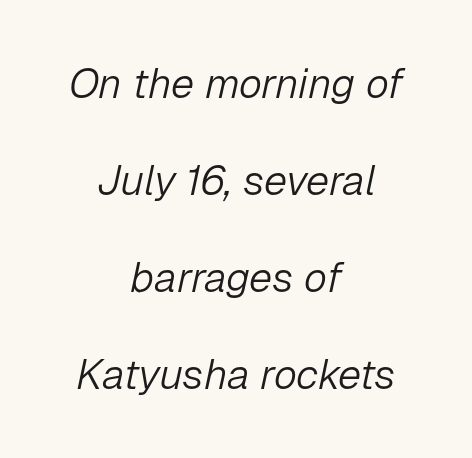
The image shows 42 px light type, italic (leaning right); set centered, loose line spacing (2.31x), normal letter spacing, not underlined; low stroke contrast and a medium x-height.
